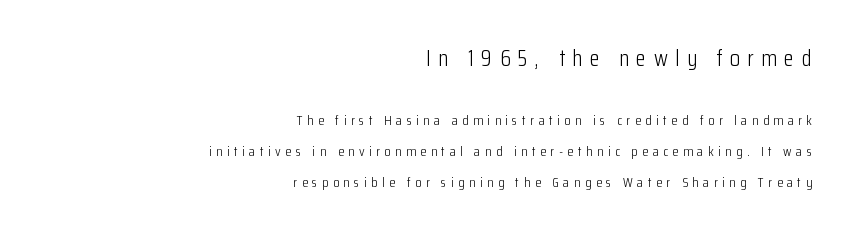
The image shows 23 px text type, upright; set right-aligned, loose line spacing (2.23x), unusually wide letter spacing (+0.32 em), not underlined; the first (top) block is 1.64x larger.
